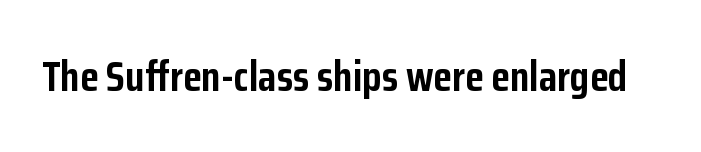
The image shows 43 px semibold, condensed sans-serif type, upright; set normal letter spacing, not underlined; low stroke contrast and a medium x-height.
